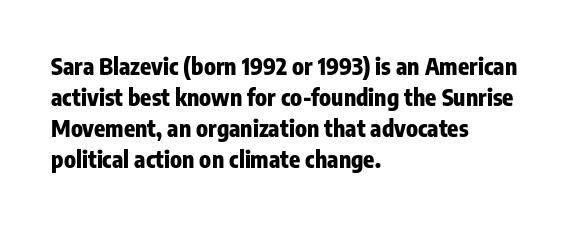
{"italic": "no", "bold": "yes", "underline": "no", "align": "left", "line_spacing": "normal", "line_spacing_ratio": 1.35, "letter_spacing": "normal", "letter_spacing_em": 0.0, "glyph_px": 23}
